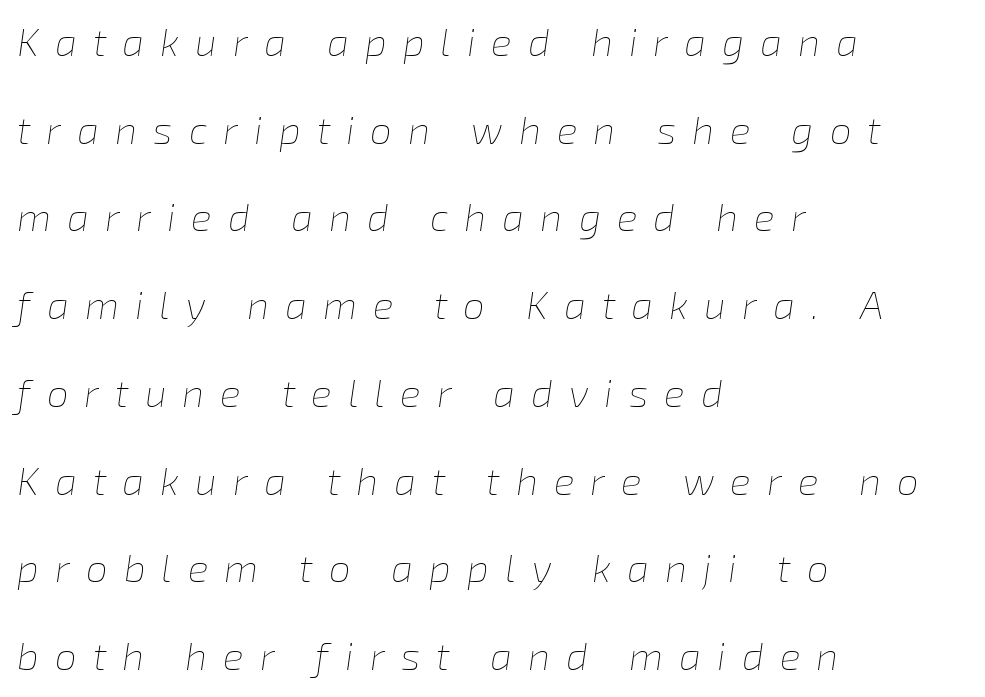
The image shows 39 px thin type, italic (leaning right); set left-aligned, loose line spacing (2.25x), unusually wide letter spacing (+0.41 em), not underlined; low stroke contrast and a medium x-height.
